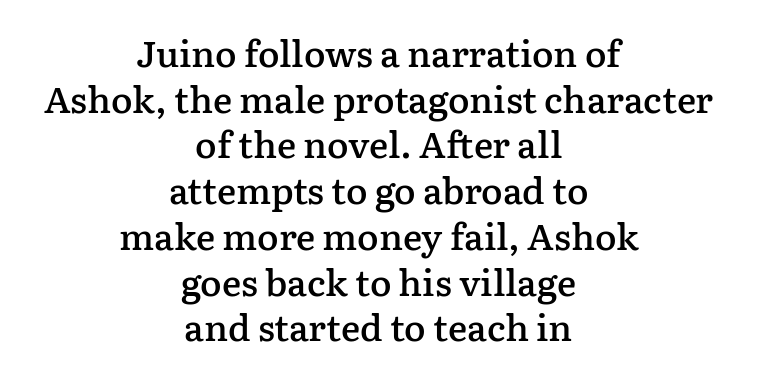
Firm but not heavy-handed strokes: this text is semibold. Serifs: yes, visible at the terminals of the letterforms. Neither beginnings nor endings align; midpoints do. The face used here is rendered with its standard letterfit. Upright lettering throughout. The space directly below the letters is spotless.
